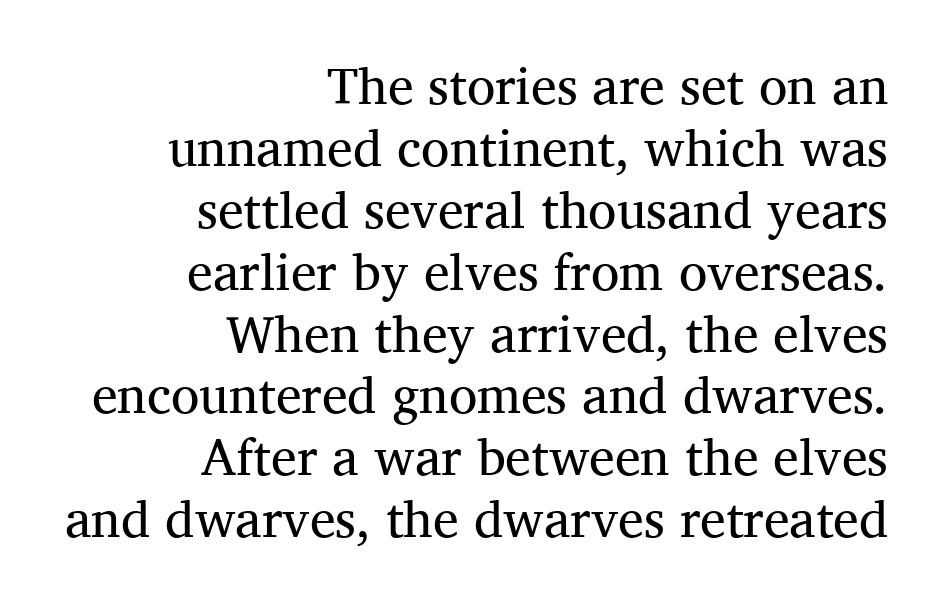
Students, note that the glyphs here touch the page at normal intervals. The area under the type is left untouched. I'd call this a serif setting — the letters wear small feet. Quick note: not italic, upright. If you drew a ruler down the right edge, every line would touch it.
